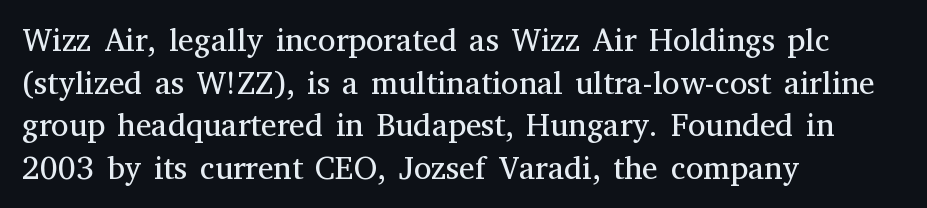
Honestly, the letter spacing is just normal — you wouldn't notice it. You can tell from the footed stems that serif type was used. The type sits square on the baseline with zero lean. Notice how the passage keeps a crisp vertical edge on the left only. The baseline area is clear.
